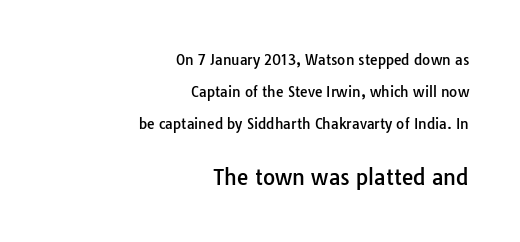
Default kerning and tracking; the words read as compact shapes. The typography opts for an upright posture over an oblique one. Does the leading feel generous? Absolutely, it's lavish. The paragraph shown leans on its right margin. Two sizes are in play, and the larger belongs to the second block. Nobody drew a line under any word here.
